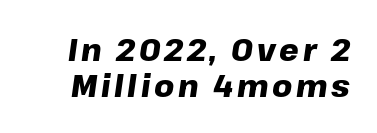
{"italic": "yes", "lean": "right", "slant_degrees": 8, "bold": "yes", "weight": "heavy", "width": "normal", "stroke_contrast": "low", "x_height": "medium", "monospaced": "no", "underline": "no", "line_spacing": "tight", "line_spacing_ratio": 1.15, "glyph_px": 31}
